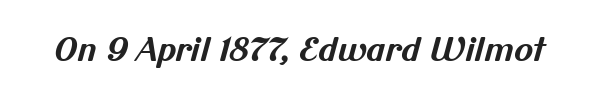
{"serif": "no", "bold": "yes", "weight": "bold", "width": "normal", "stroke_contrast": "medium", "x_height": "medium", "monospaced": "no", "underline": "no", "letter_spacing": "normal", "letter_spacing_em": 0.0, "glyph_px": 32}
